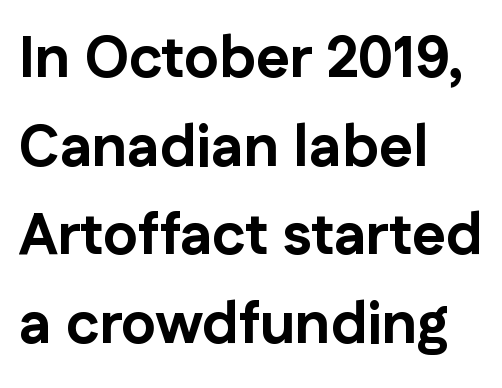
The space beneath each line is pristine and unruled. Characters remain perfectly vertical along every line. Leading: standard. Character widths vary here, with narrow letters taking less room than wide ones. Typographic density is high because the face is bold. Font category for this specimen: sans-serif.
